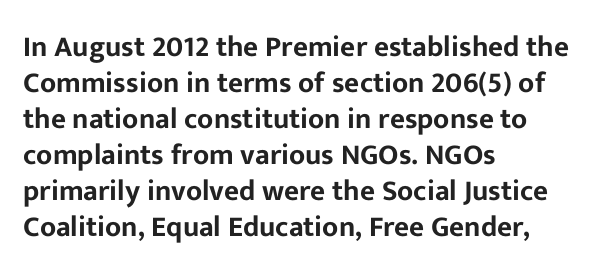
Q: Is the text italic (slanted)? A: No, it is upright.
Q: Is the typeface a serif or a sans-serif typeface? A: Sans-serif.
Q: Is the text underlined? A: No.
Q: How is the paragraph aligned? A: Left-aligned.
Q: Is the spacing between letters normal or unusually wide? A: Normal.
Q: Width (condensed, normal, or wide)? A: Normal.
Q: Stroke contrast? A: Low.
Q: x-height? A: Medium.
Q: Monospaced? A: No.
